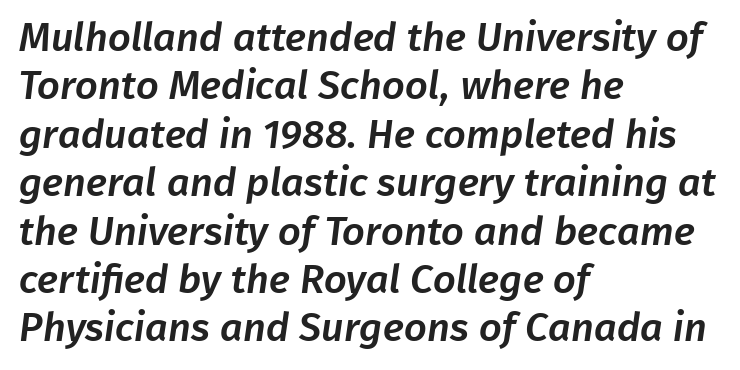
{"serif": "no", "width": "normal", "stroke_contrast": "low", "x_height": "medium", "monospaced": "no", "underline": "no", "align": "left", "line_spacing_ratio": 1.21, "letter_spacing": "normal", "letter_spacing_em": 0.0, "glyph_px": 40}
